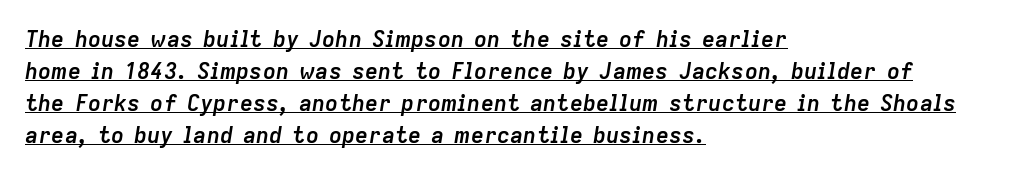
{"italic": "yes", "lean": "right", "slant_degrees": 9, "bold": "yes", "underline": "yes", "align": "left", "line_spacing": "normal", "line_spacing_ratio": 1.46, "letter_spacing": "normal", "letter_spacing_em": 0.0, "glyph_px": 22}
